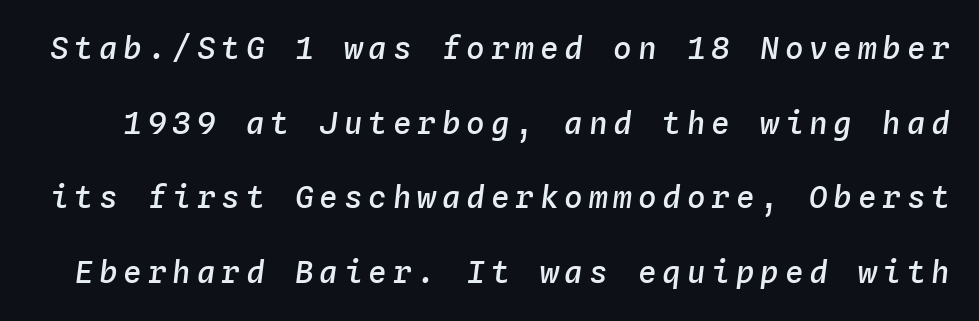
The image shows 31 px semibold type, italic (leaning right), monospaced; set loose line spacing (2.41x), not underlined; low stroke contrast and a medium x-height.
